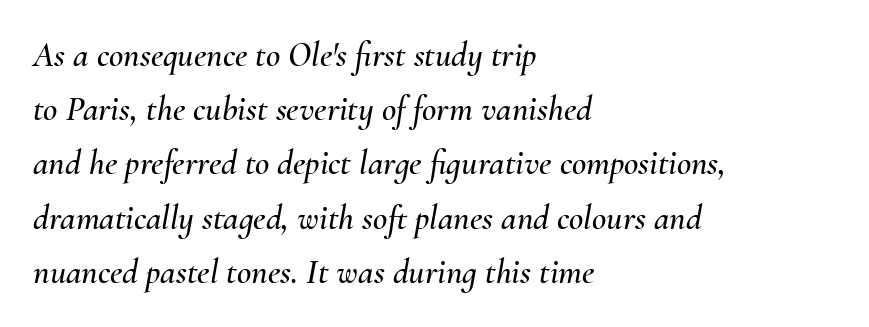
Q: Is the text italic (slanted)? A: Yes, it leans right by about 10 degrees.
Q: Is the text underlined? A: No.
Q: How is the paragraph aligned? A: Left-aligned.
Q: Is the spacing between letters normal or unusually wide? A: Normal.
Q: Is the spacing between lines tight, normal or loose? A: Normal.
Q: Width (condensed, normal, or wide)? A: Normal.
Q: Stroke contrast? A: Medium.
Q: x-height? A: Small.
Q: Monospaced? A: No.
